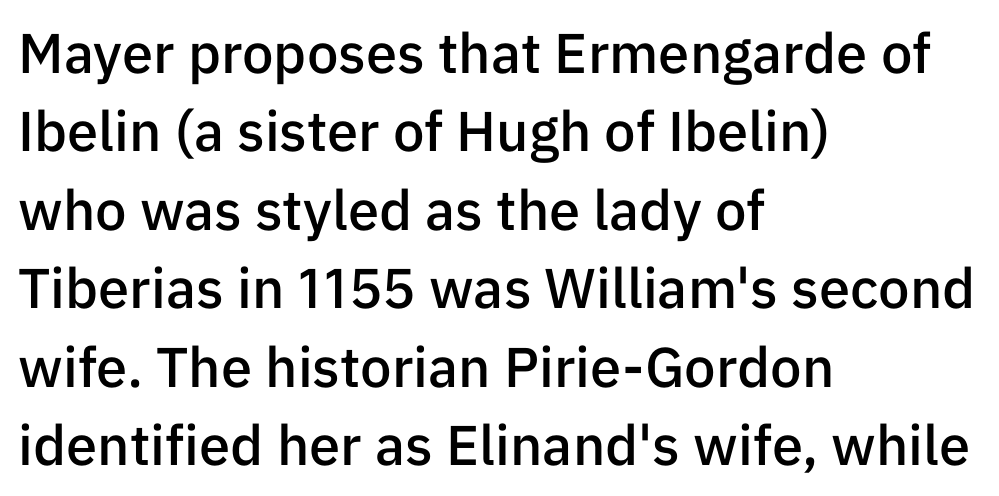
{"serif": "no", "italic": "no", "bold": "semi", "weight": "semibold", "width": "normal", "stroke_contrast": "low", "x_height": "medium", "monospaced": "no", "underline": "no", "align": "left", "line_spacing": "normal", "line_spacing_ratio": 1.4, "letter_spacing": "normal", "letter_spacing_em": 0.0, "glyph_px": 56}
